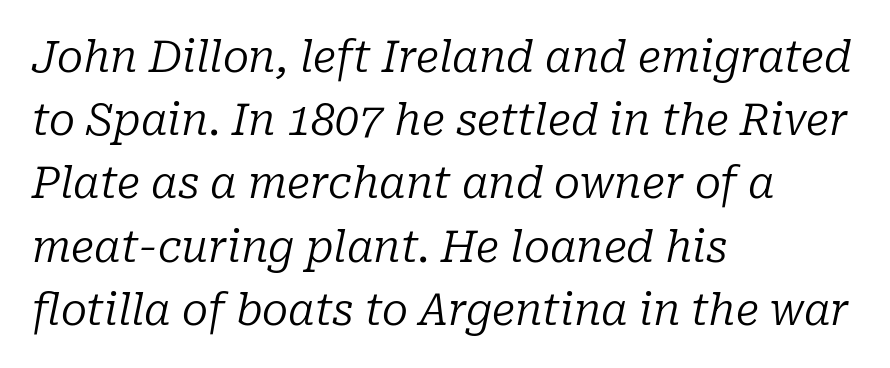
The image shows 43 px regular-weight serif type, italic (leaning right); set left-aligned, normal line spacing (1.47x), normal letter spacing, not underlined; low stroke contrast and a medium x-height.
